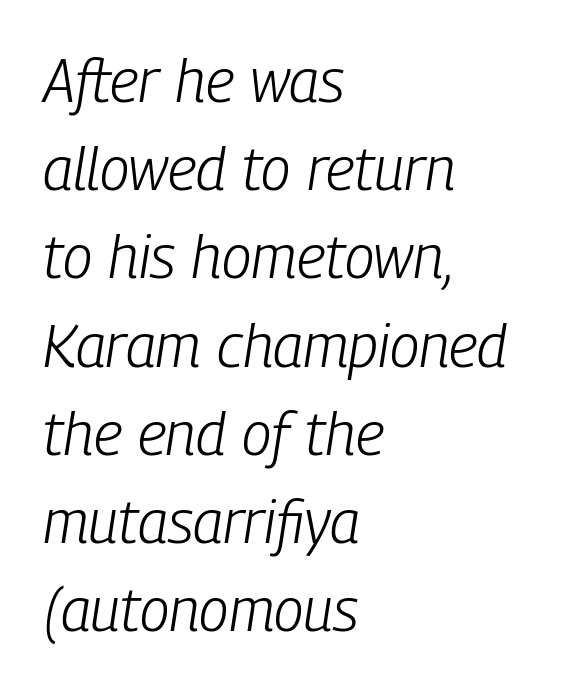
Q: Is the text bold? A: No.
Q: Is the text italic (slanted)? A: Yes, it leans right by about 9 degrees.
Q: Is the text underlined? A: No.
Q: How is the paragraph aligned? A: Left-aligned.
Q: Is the spacing between letters normal or unusually wide? A: Normal.
Q: Is the spacing between lines tight, normal or loose? A: Normal.
Q: Width (condensed, normal, or wide)? A: Condensed.
Q: Stroke contrast? A: Low.
Q: x-height? A: Medium.
Q: Monospaced? A: No.
